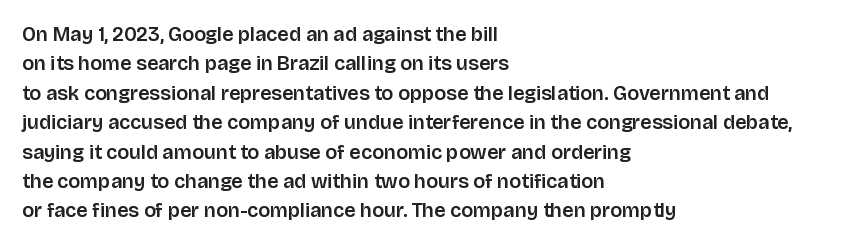
Q: Is the text italic (slanted)? A: No, it is upright.
Q: Is the text underlined? A: No.
Q: How is the paragraph aligned? A: Left-aligned.
Q: Is the spacing between letters normal or unusually wide? A: Normal.
Q: Is the spacing between lines tight, normal or loose? A: Normal.
